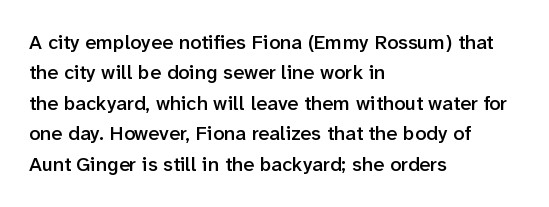
This block has exactly the height ordinary leading produces. Decoration check: the copy has no underline. Firm but not heavy-handed strokes: this text is semibold. Here the glyphs are tracked normally, forming tight word shapes. Style check: upright. Visually the block forms a straight wall on the left and a jagged coastline on the right.
